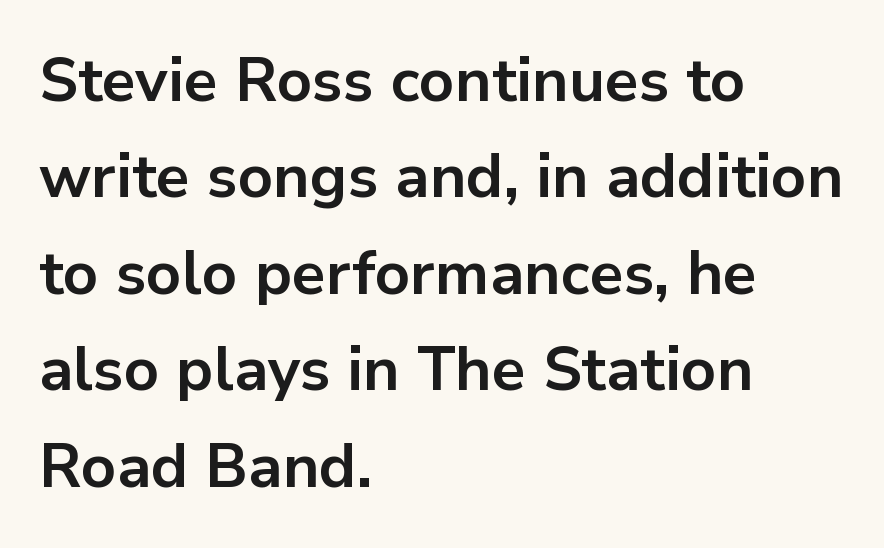
The image shows 61 px bold sans-serif type, upright; set left-aligned, normal line spacing (1.58x), normal letter spacing, not underlined; low stroke contrast and a medium x-height.
